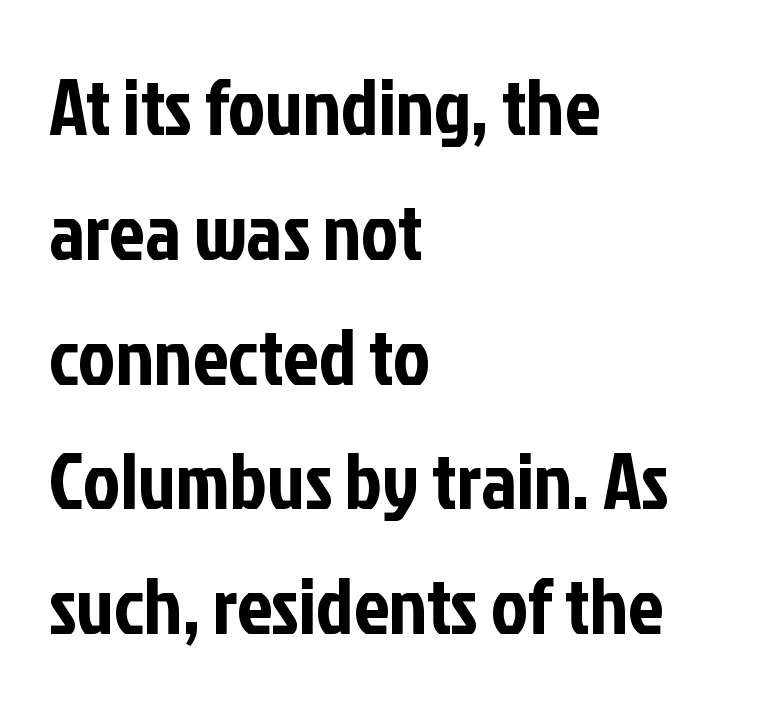
The image shows 79 px condensed sans-serif type, upright; set left-aligned, normal line spacing (1.58x), normal letter spacing, not underlined; low stroke contrast and a medium x-height.
